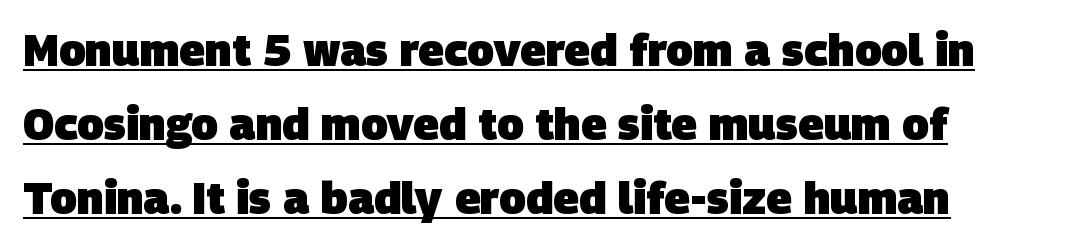
To sum up the face: it is a sans, with no serifs. The type is set solid horizontally, with unmodified tracking. Proportional: the letters do not fall into vertical columns. Is there an underline? Yes — a line sits under the letters. The rendering uses a bold face; every stroke is thick and dark. The lines sit at an ordinary, default distance from one another.
